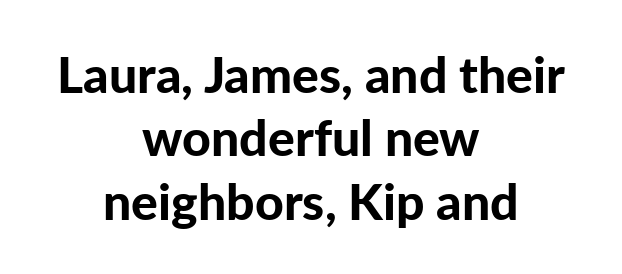
Regarding serifs, this sample does without them. Emphasis by weight is at full strength: bold. The font's upright variant was chosen for this text. The gap between lines stays unmarked.
